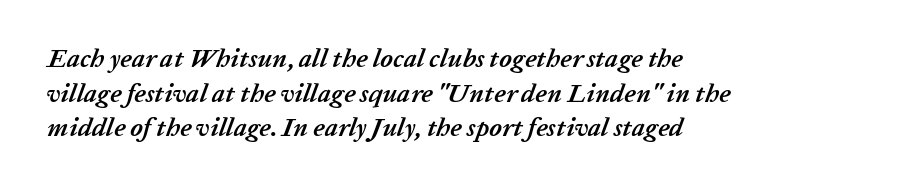
Q: Is the text bold? A: Yes.
Q: Is the text italic (slanted)? A: Yes, it leans right by about 20 degrees.
Q: Is the text underlined? A: No.
Q: How is the paragraph aligned? A: Left-aligned.
Q: Is the spacing between letters normal or unusually wide? A: Normal.
Q: Is the spacing between lines tight, normal or loose? A: Normal.
